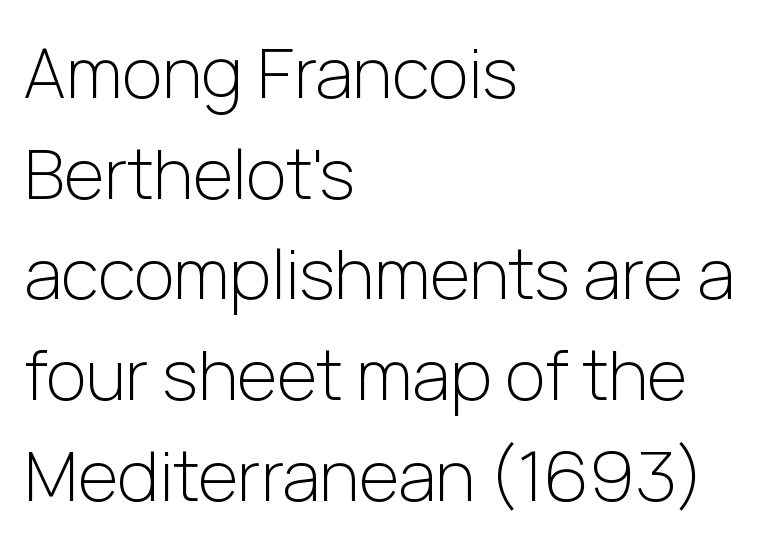
Vertical stems look standard width or narrower in stroke. The letters advance in unequal steps, a hallmark of proportional type. Type without underlining. Style check: upright. Horizontally, the lines are justified to the leading edge only. Each new line begins a customary step beneath the previous one.
